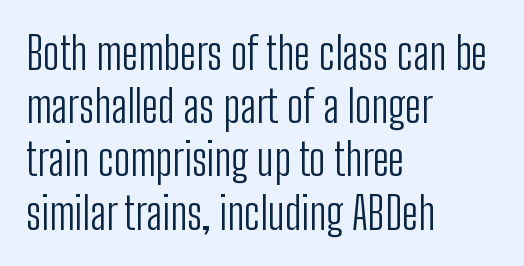
Unbolded letterforms with no extra heft. You can tell it's not italic because the verticals are truly vertical. Anything drawn beneath the words? Only blank space. Font category for this specimen: sans-serif.
